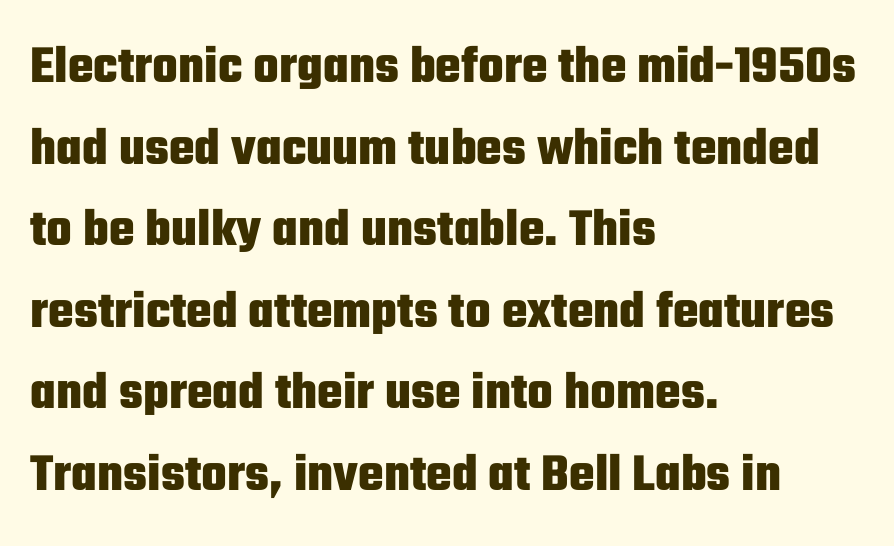
Bold? Absolutely — the strokes are thick and heavy. Is the letter spacing exaggerated? No — it looks like the ordinary default. Are there feet on the stems? There aren't — it's a sans. The lettering stays uniformly vertical, giving the passage a roman look. Leading matches the norm, producing a regular column.
